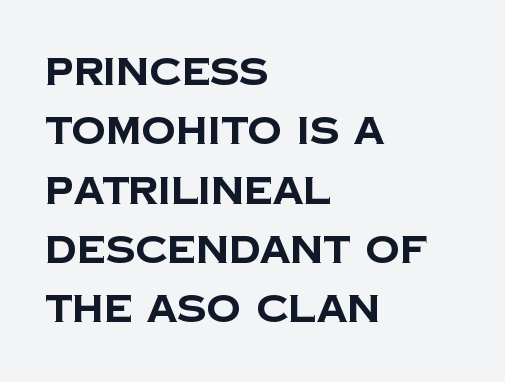
Q: Is the text bold? A: Yes.
Q: Is the typeface a serif or a sans-serif typeface? A: Sans-serif.
Q: Is the text underlined? A: No.
Q: How is the paragraph aligned? A: Left-aligned.
Q: Is the spacing between letters normal or unusually wide? A: Normal.
Q: Is the spacing between lines tight, normal or loose? A: Normal.
Q: Width (condensed, normal, or wide)? A: Normal.
Q: Stroke contrast? A: Low.
Q: x-height? A: Large.
Q: Monospaced? A: No.
